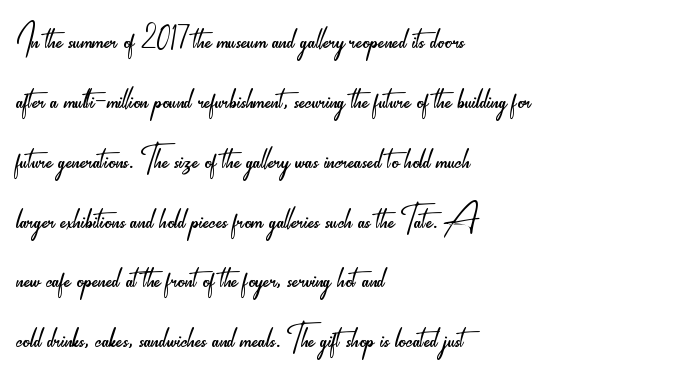
Q: Is the text bold? A: No.
Q: Is the text italic (slanted)? A: Yes.
Q: Is the typeface a serif or a sans-serif typeface? A: Sans-serif.
Q: Is the text underlined? A: No.
Q: How is the paragraph aligned? A: Left-aligned.
Q: Is the spacing between letters normal or unusually wide? A: Normal.
Q: Is the spacing between lines tight, normal or loose? A: Normal.
Q: Width (condensed, normal, or wide)? A: Condensed.
Q: Stroke contrast? A: Low.
Q: x-height? A: Small.
Q: Monospaced? A: No.
